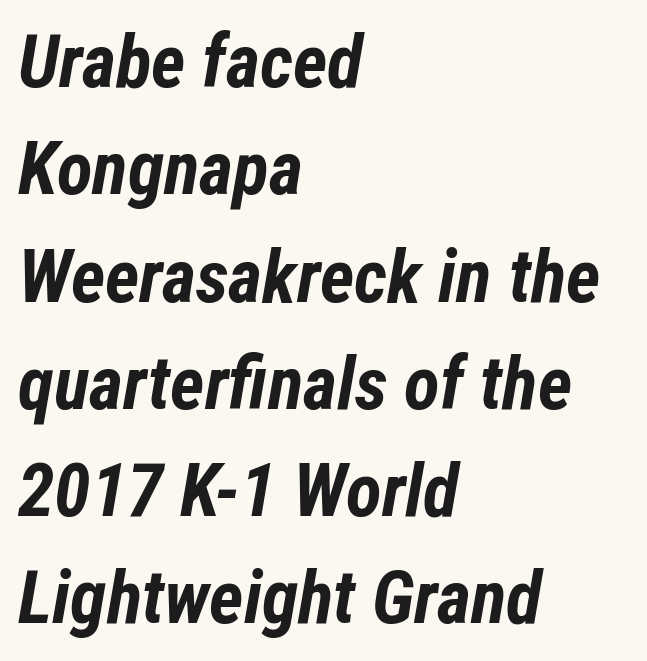
{"italic": "yes", "lean": "right", "slant_degrees": 12, "bold": "yes", "weight": "bold", "width": "condensed", "stroke_contrast": "low", "x_height": "medium", "monospaced": "no", "underline": "no", "align": "left", "line_spacing": "normal", "line_spacing_ratio": 1.45, "letter_spacing": "normal", "letter_spacing_em": 0.0, "glyph_px": 74}
